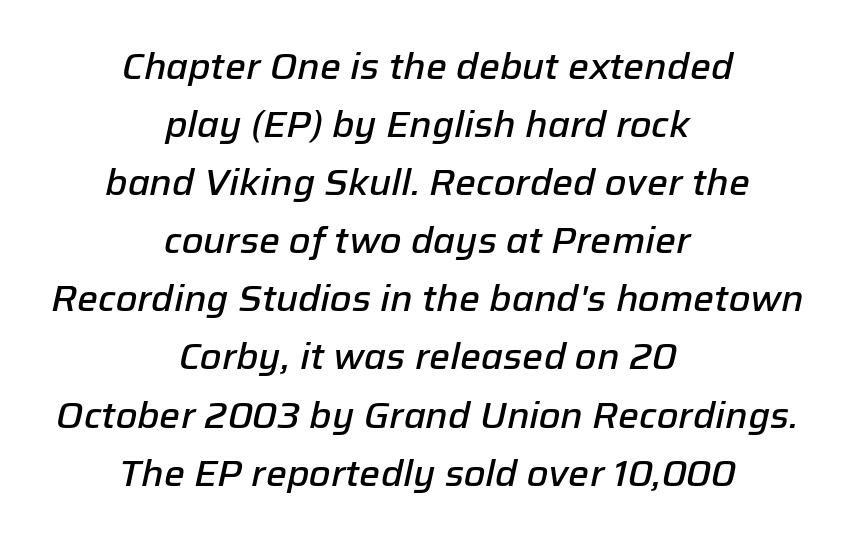
Descenders hang freely into open space. Short note: letters normally spaced. The face used here is proportionally spaced, like ordinary book or web type. Evenly set lines give the paragraph a standard silhouette.
